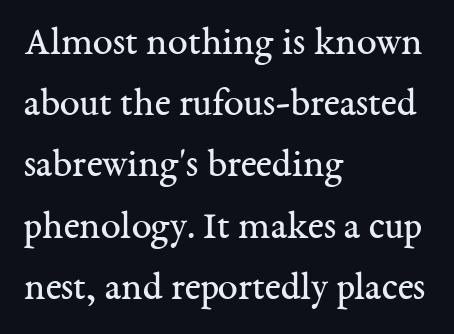
The image shows 40 px regular-weight serif type, upright; set left-aligned, normal line spacing (1.53x), normal letter spacing, not underlined; medium stroke contrast and a medium x-height.
